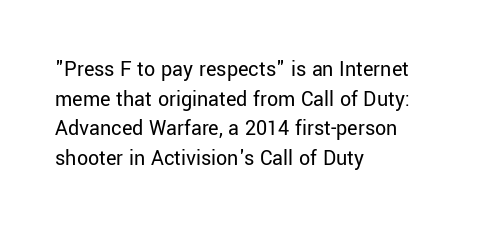
{"italic": "no", "bold": "no", "underline": "no", "align": "left", "line_spacing": "normal", "line_spacing_ratio": 1.35, "letter_spacing": "normal", "letter_spacing_em": 0.0, "glyph_px": 22}
